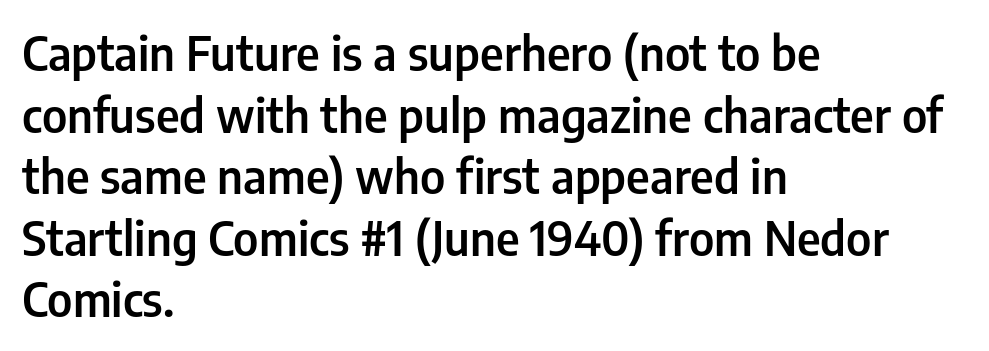
{"serif": "no", "italic": "no", "bold": "semi", "weight": "semibold", "width": "condensed", "stroke_contrast": "low", "x_height": "medium", "monospaced": "no", "underline": "no", "align": "left", "line_spacing": "normal", "line_spacing_ratio": 1.31, "letter_spacing": "normal", "letter_spacing_em": 0.0, "glyph_px": 47}
